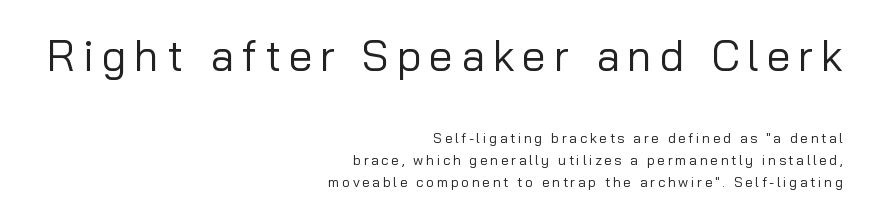
The specimen omits any rule beneath the text block's lines. In this sample the first text group is rendered at the bigger scale. A typesetter would call this proportional, since set widths differ per character. The letterforms sit at book weight or below.
